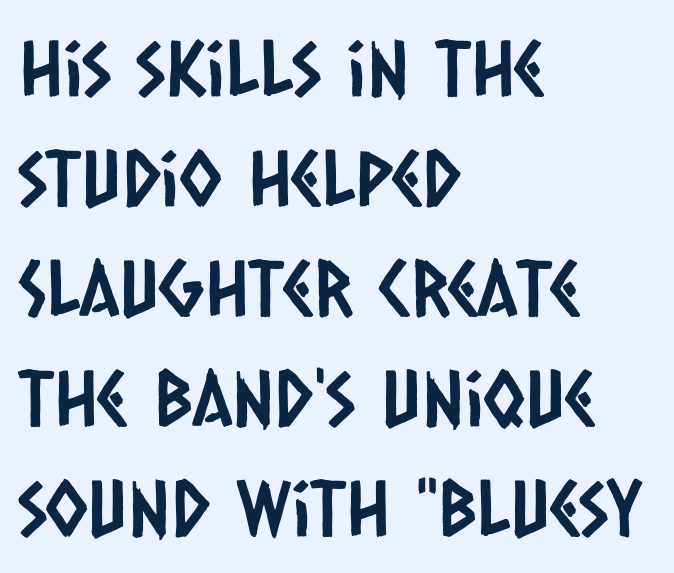
The image shows 77 px condensed sans-serif type; set left-aligned, normal line spacing (1.43x), normal letter spacing, not underlined; low stroke contrast and a large x-height.
